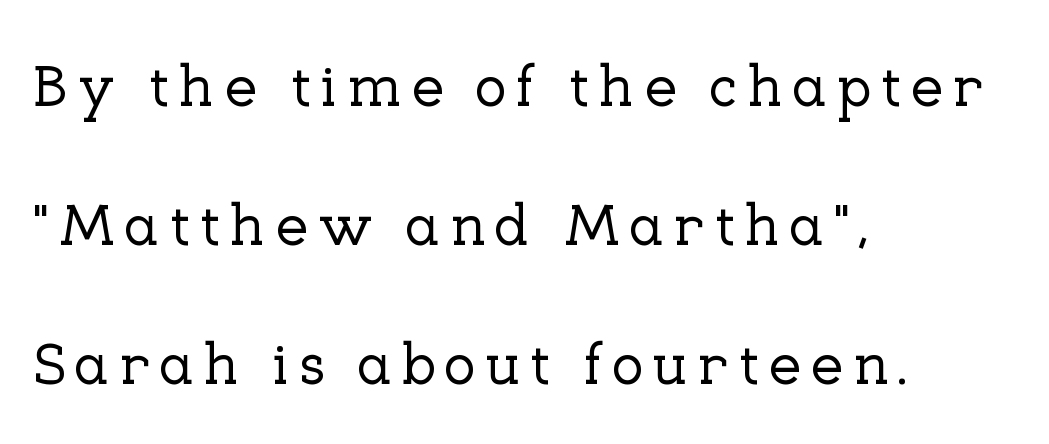
Nope, not italic — everything's standing straight. Looks like regular typesetting: each glyph gets only the width it needs. The string is rendered with underlining switched off. In terms of leading, this rendering errs on the spacious side.
